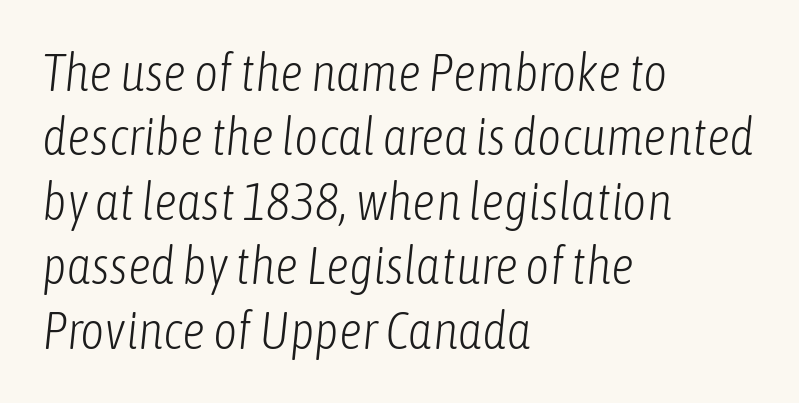
Just letters on the line, the space beneath them empty. Rendered with sloped, italic letterforms. Counters stay open thanks to moderate or lighter strokes. The type is set solid horizontally, with unmodified tracking.
